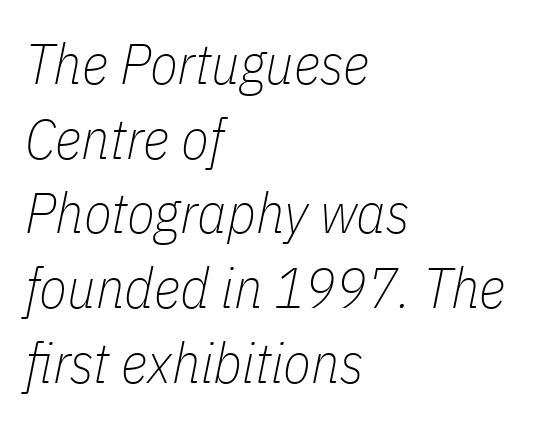
Q: Is the text bold? A: No.
Q: Is the text italic (slanted)? A: Yes, it leans right by about 11 degrees.
Q: Is the text underlined? A: No.
Q: How is the paragraph aligned? A: Left-aligned.
Q: Is the spacing between letters normal or unusually wide? A: Normal.
Q: Is the spacing between lines tight, normal or loose? A: Normal.
Q: Width (condensed, normal, or wide)? A: Condensed.
Q: Stroke contrast? A: Low.
Q: x-height? A: Medium.
Q: Monospaced? A: No.
